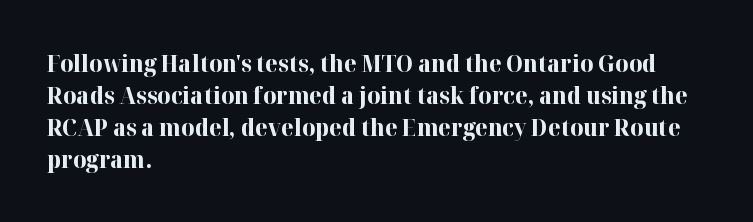
Compared with typical paragraphs, the rows here are spaced about the same. In terms of posture, this sample is upright. You'd pick this weight for a headline — it's a proper bold. Typeset ragged right — the left edge is the straight one.
